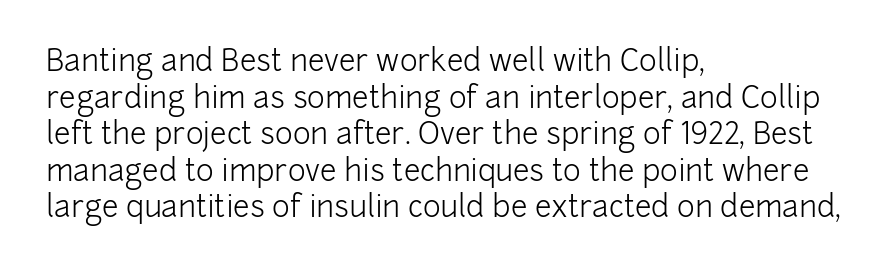
{"serif": "no", "italic": "no", "bold": "no", "weight": "light", "width": "normal", "stroke_contrast": "low", "x_height": "medium", "monospaced": "no", "underline": "no", "align": "left", "line_spacing_ratio": 1.22, "letter_spacing": "normal", "letter_spacing_em": 0.0, "glyph_px": 30}
